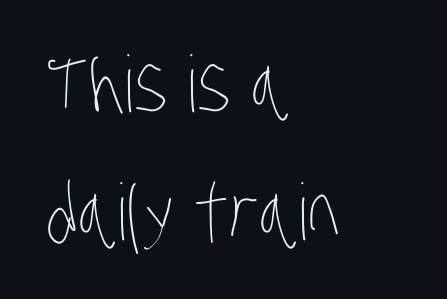
Q: Is the text bold? A: No.
Q: Is the text underlined? A: No.
Q: How is the paragraph aligned? A: Left-aligned.
Q: Is the spacing between letters normal or unusually wide? A: Normal.
Q: Is the spacing between lines tight, normal or loose? A: Normal.
Q: Width (condensed, normal, or wide)? A: Condensed.
Q: Stroke contrast? A: Low.
Q: x-height? A: Large.
Q: Monospaced? A: No.
